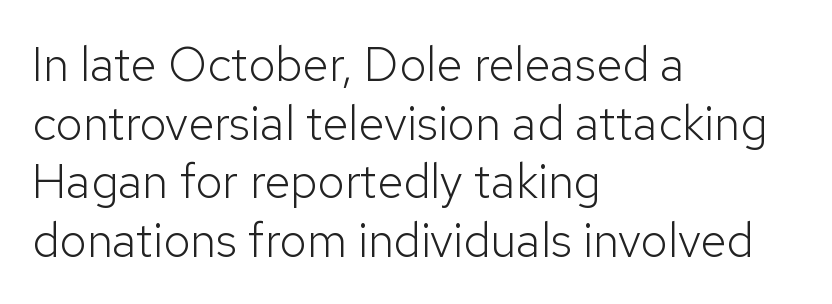
Short note: letters normally spaced. The passage shown is not bold in any degree. Looks like regular typesetting: each glyph gets only the width it needs. A typesetter would label this face a sans.
